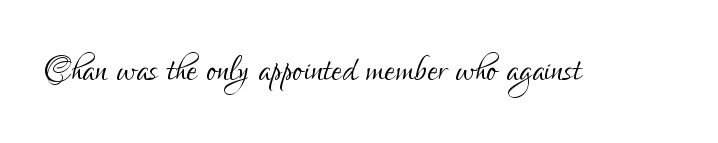
Q: Is the text bold? A: No.
Q: Is the text italic (slanted)? A: Yes.
Q: Is the typeface a serif or a sans-serif typeface? A: Sans-serif.
Q: Is the text underlined? A: No.
Q: Is the spacing between letters normal or unusually wide? A: Normal.
Q: Width (condensed, normal, or wide)? A: Condensed.
Q: Stroke contrast? A: Low.
Q: x-height? A: Small.
Q: Monospaced? A: No.
